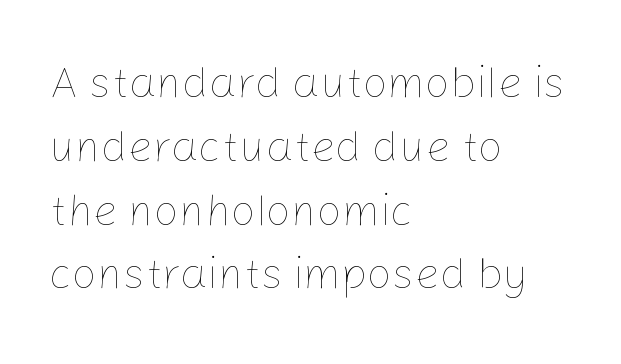
The image shows 44 px thin type, upright; set left-aligned, normal line spacing (1.45x), normal letter spacing, not underlined; low stroke contrast and a medium x-height.
